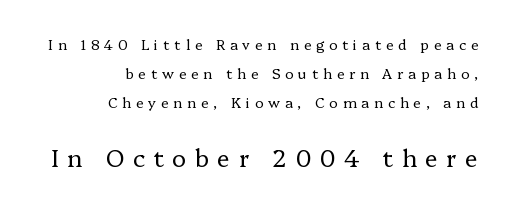
{"italic": "no", "bold": "no", "underline": "no", "align": "right", "line_spacing": "loose", "line_spacing_ratio": 2.06, "letter_spacing": "wide", "letter_spacing_em": 0.35, "larger_block": "second", "size_ratio": 1.71, "glyph_px": 24}
